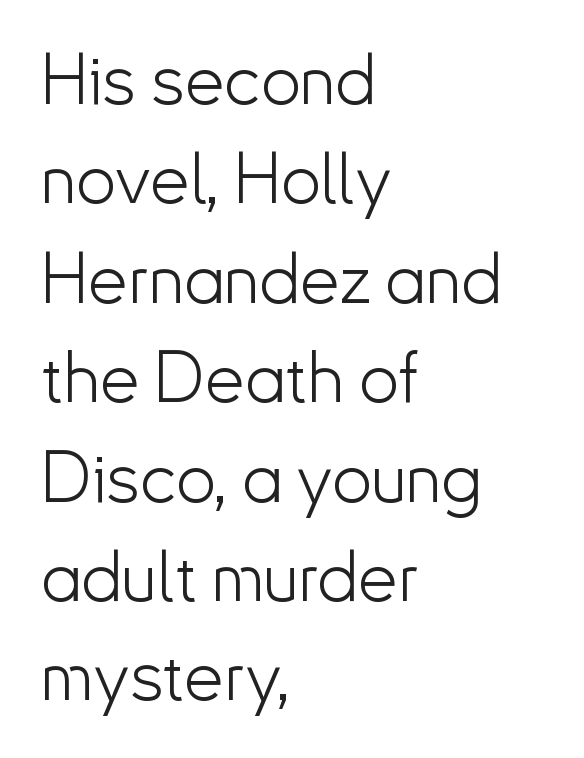
Q: Is the text bold? A: No.
Q: Is the text italic (slanted)? A: No, it is upright.
Q: Is the typeface a serif or a sans-serif typeface? A: Sans-serif.
Q: Is the text underlined? A: No.
Q: How is the paragraph aligned? A: Left-aligned.
Q: Is the spacing between letters normal or unusually wide? A: Normal.
Q: Is the spacing between lines tight, normal or loose? A: Normal.
Q: Width (condensed, normal, or wide)? A: Normal.
Q: Stroke contrast? A: Low.
Q: x-height? A: Small.
Q: Monospaced? A: No.
